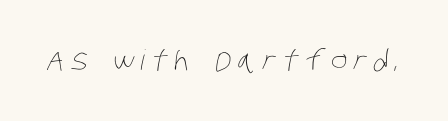
Q: Is the text bold? A: No.
Q: Is the text underlined? A: No.
Q: Is the spacing between letters normal or unusually wide? A: Unusually wide.
Q: Width (condensed, normal, or wide)? A: Condensed.
Q: Stroke contrast? A: Low.
Q: x-height? A: Large.
Q: Monospaced? A: No.
